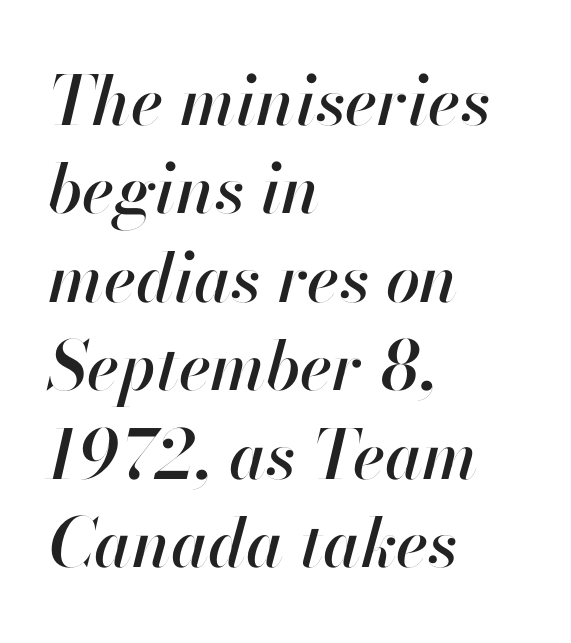
The image shows 68 px text type, italic (leaning right); set left-aligned, normal line spacing (1.3x), normal letter spacing, not underlined; high stroke contrast and a small x-height.
